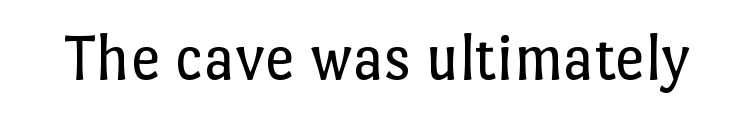
Every stem runs plumb, perpendicular to the baseline. On a weight scale, this lands at 450 or below. A typesetter would call this zero additional tracking. Do the characters align in a grid? No, the font is proportional.
